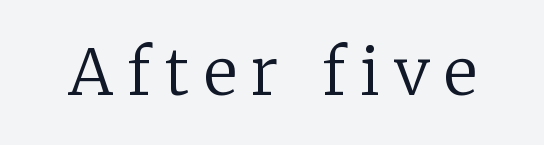
The typeface has the unassuming heft of standard copy or less. This rendering employs a face with finishing strokes, i.e., a serif. The gap between lines stays unmarked. Character widths vary here, with narrow letters taking less room than wide ones. There is plenty of visible air inserted between adjacent glyphs.
